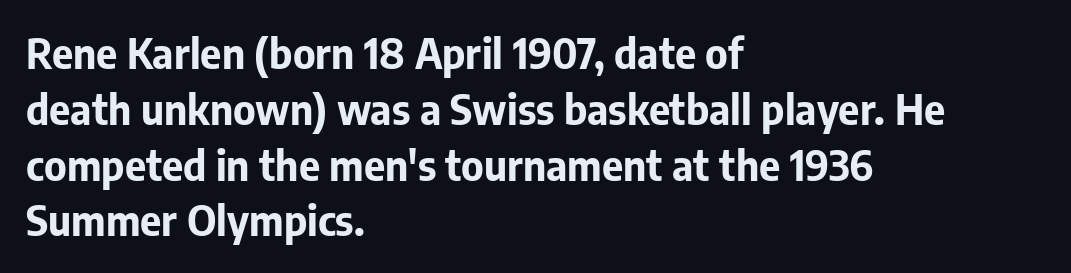
{"serif": "no", "italic": "no", "bold": "yes", "weight": "bold", "width": "normal", "stroke_contrast": "low", "x_height": "medium", "monospaced": "no", "underline": "no", "align": "left", "line_spacing": "normal", "line_spacing_ratio": 1.36, "letter_spacing": "normal", "letter_spacing_em": 0.0, "glyph_px": 41}
